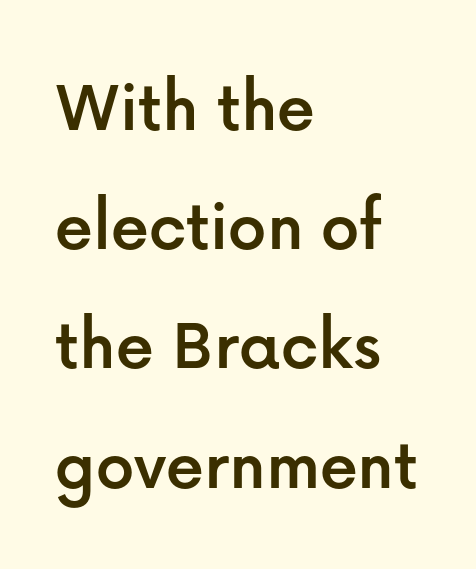
The image shows 75 px sans-serif type, upright; set left-aligned, normal line spacing (1.59x), normal letter spacing, not underlined; low stroke contrast and a medium x-height.
